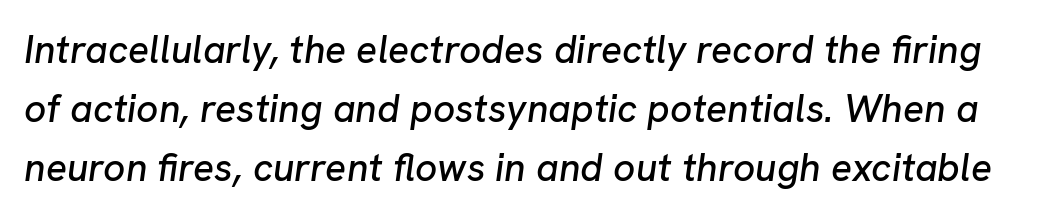
The image shows 39 px text type, italic (leaning right); set normal line spacing (1.51x), normal letter spacing, not underlined; low stroke contrast and a medium x-height.
